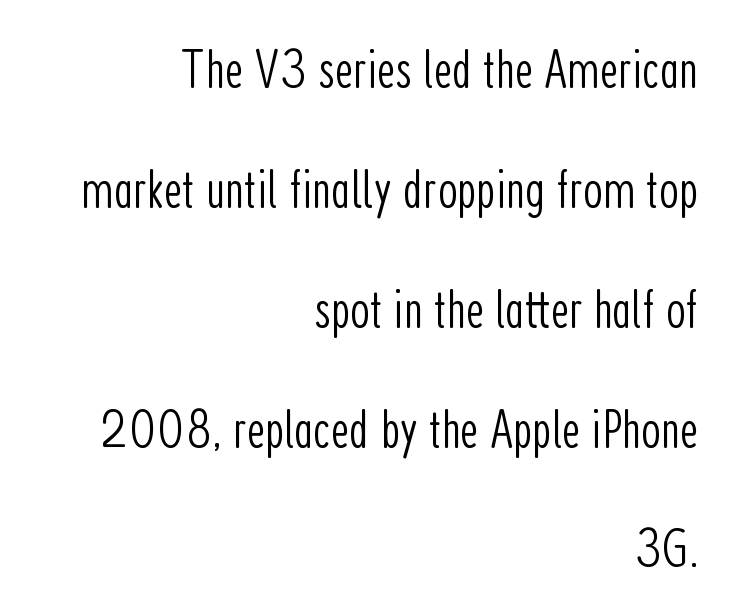
The image shows 56 px light, condensed sans-serif type, upright; set right-aligned, loose line spacing (2.14x), normal letter spacing, not underlined; low stroke contrast and a medium x-height.
